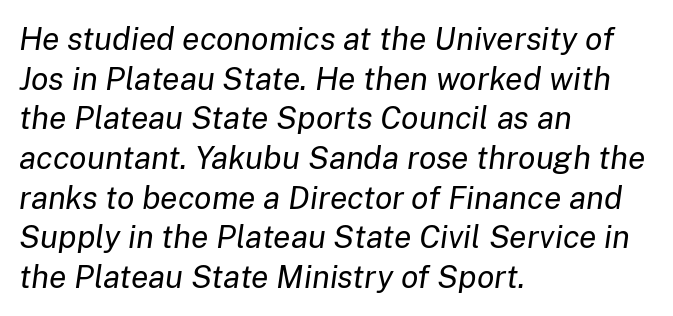
Q: Is the text bold? A: No.
Q: Is the text italic (slanted)? A: Yes, it leans right by about 8 degrees.
Q: Is the text underlined? A: No.
Q: How is the paragraph aligned? A: Left-aligned.
Q: Is the spacing between letters normal or unusually wide? A: Normal.
Q: Width (condensed, normal, or wide)? A: Normal.
Q: Stroke contrast? A: Low.
Q: x-height? A: Medium.
Q: Monospaced? A: No.
